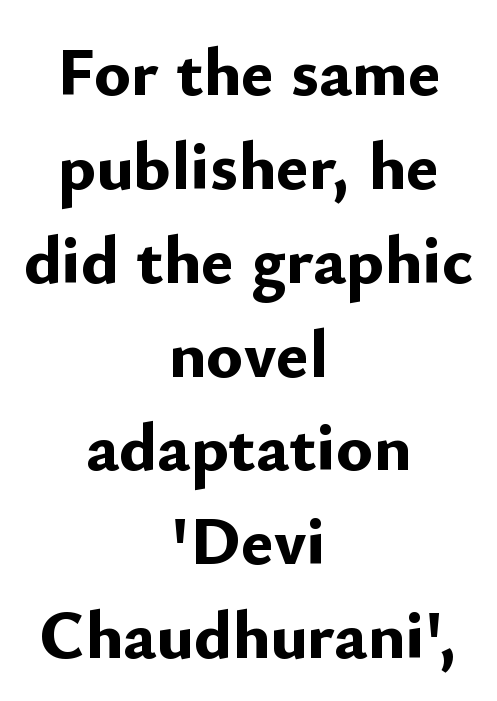
{"serif": "no", "italic": "no", "bold": "yes", "weight": "bold", "width": "normal", "stroke_contrast": "low", "x_height": "small", "monospaced": "no", "underline": "no", "align": "center", "line_spacing": "normal", "line_spacing_ratio": 1.36, "letter_spacing": "normal", "letter_spacing_em": 0.0, "glyph_px": 69}
